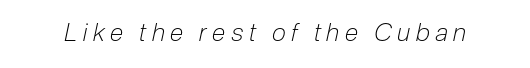
Emphasis-style slanted type is in use. Type without underlining. The typesetting does not lean heavy: it is not bold. Look at the tracking — it's clearly loosened, letters drifting apart.
